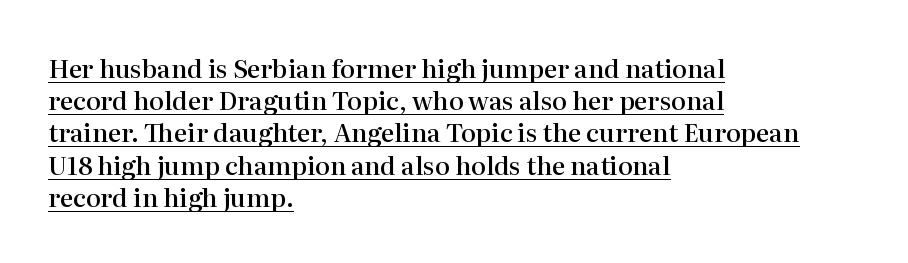
Notice how a bar underscores the lettering throughout. A semibold gives these letters moderate extra thickness, short of bold. Evenly set lines give the paragraph a standard silhouette. Short and long lines alike share a common starting point at left. Words appear dense and cohesive because spacing is normal. The lettering holds an erect, upright posture throughout.
